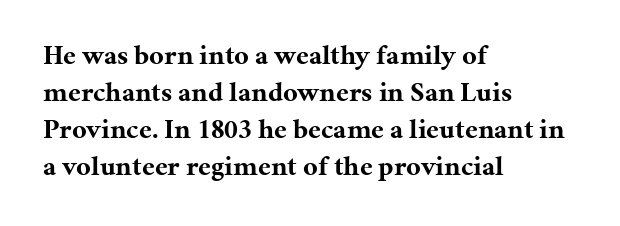
The image shows 28 px bold serif type, upright; set left-aligned, normal line spacing (1.32x), normal letter spacing, not underlined; medium stroke contrast and a medium x-height.
